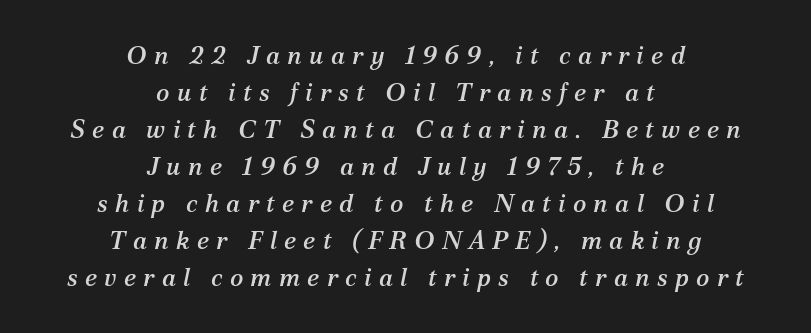
The image shows 25 px text type, italic (leaning right); set centered, normal line spacing (1.48x), unusually wide letter spacing (+0.29 em), not underlined.
